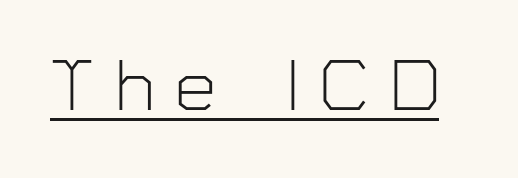
The image shows 70 px light sans-serif type, upright; set unusually wide letter spacing (+0.32 em), underlined; low stroke contrast and a medium x-height.
